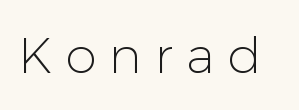
Q: Is the text bold? A: No.
Q: Is the text italic (slanted)? A: No, it is upright.
Q: Is the typeface a serif or a sans-serif typeface? A: Sans-serif.
Q: Is the text underlined? A: No.
Q: Is the spacing between letters normal or unusually wide? A: Unusually wide.
Q: Width (condensed, normal, or wide)? A: Normal.
Q: Stroke contrast? A: Low.
Q: x-height? A: Medium.
Q: Monospaced? A: No.
